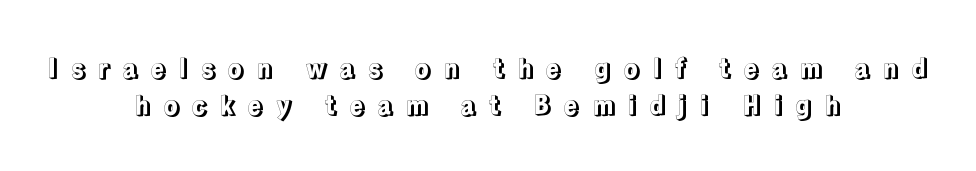
Q: Is the text italic (slanted)? A: No, it is upright.
Q: Is the text underlined? A: No.
Q: How is the paragraph aligned? A: Centered.
Q: Is the spacing between letters normal or unusually wide? A: Unusually wide.
Q: Is the spacing between lines tight, normal or loose? A: Normal.
